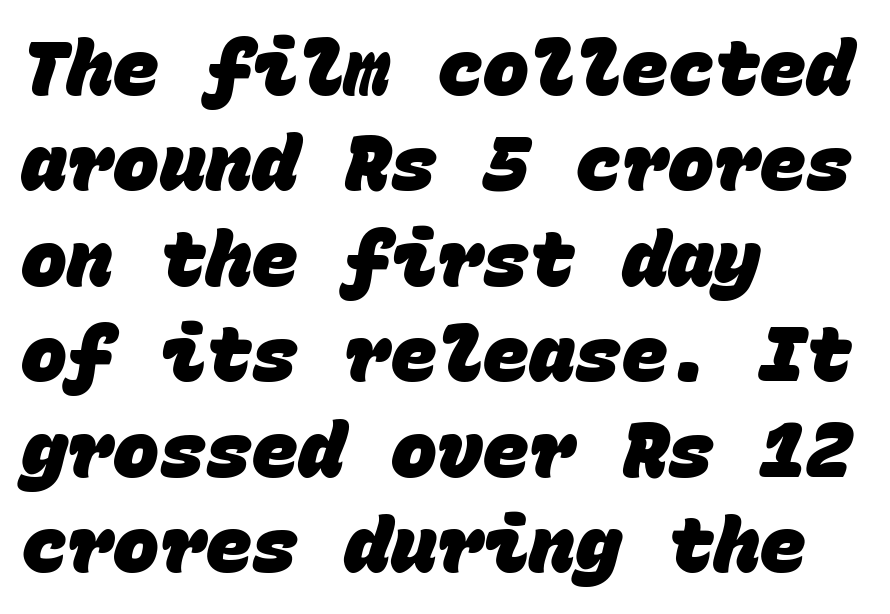
Typeset ragged right — the left edge is the straight one. Just letters on the line, the space beneath them empty. Classification — sans serif. The face used here is monospaced, like something from a code editor. Tracking value appears to be zero — textbook default spacing. Chunky letters — that's bold for sure.
